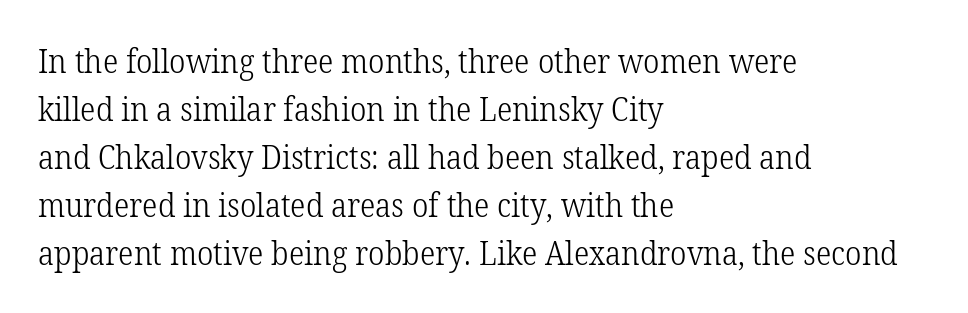
The image shows 32 px light serif type, upright; set left-aligned, normal line spacing (1.5x), normal letter spacing, not underlined; low stroke contrast and a medium x-height.
